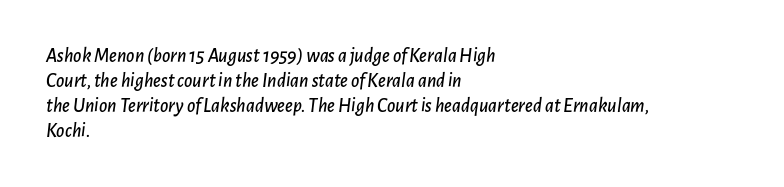
The image shows 20 px text type, italic (leaning right); set left-aligned, normal line spacing (1.25x), normal letter spacing, not underlined.
